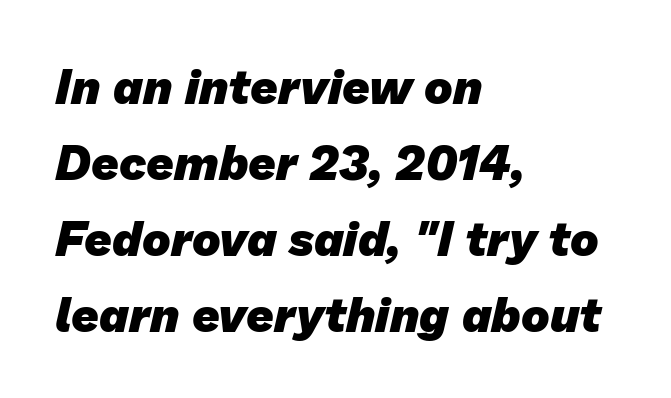
Q: Is the text bold? A: Yes.
Q: Is the typeface a serif or a sans-serif typeface? A: Sans-serif.
Q: Is the text underlined? A: No.
Q: How is the paragraph aligned? A: Left-aligned.
Q: Is the spacing between letters normal or unusually wide? A: Normal.
Q: Is the spacing between lines tight, normal or loose? A: Normal.
Q: Width (condensed, normal, or wide)? A: Normal.
Q: Stroke contrast? A: Low.
Q: x-height? A: Medium.
Q: Monospaced? A: No.
